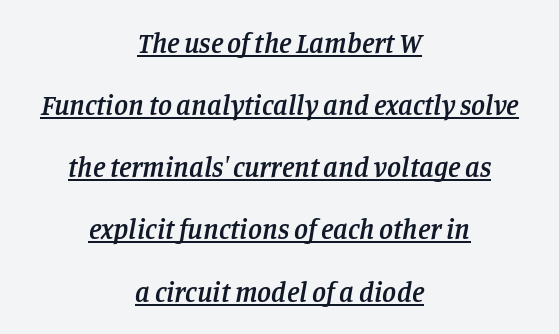
The image shows 28 px semibold serif type, italic (leaning right); set centered, loose line spacing (2.22x), normal letter spacing, underlined; low stroke contrast and a large x-height.
